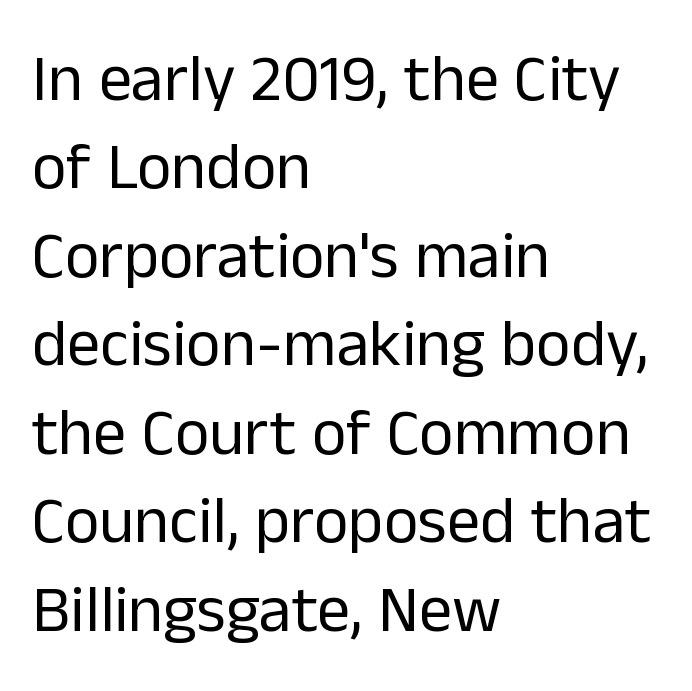
The image shows 66 px regular-weight sans-serif type, upright; set left-aligned, normal line spacing (1.34x), normal letter spacing, not underlined; low stroke contrast and a medium x-height.
